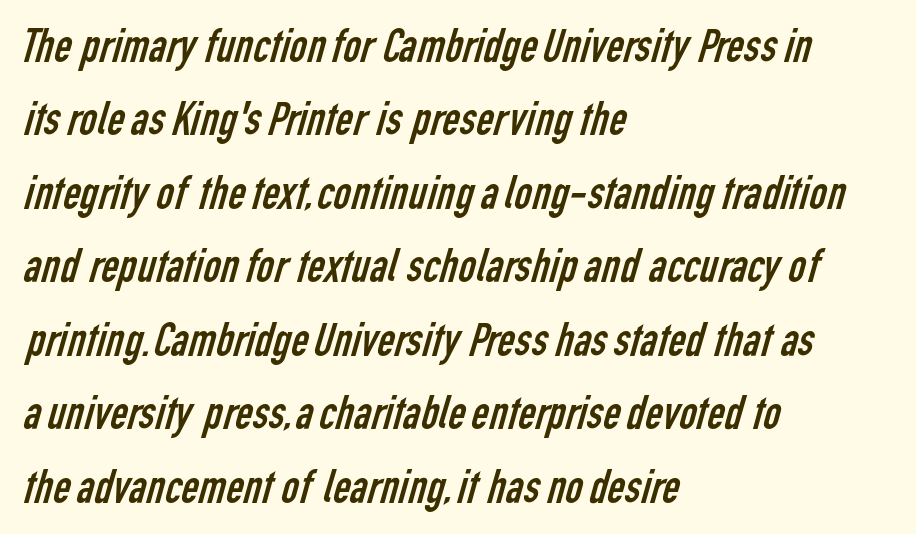
Q: Is the text bold? A: No.
Q: Is the typeface a serif or a sans-serif typeface? A: Sans-serif.
Q: Is the text underlined? A: No.
Q: How is the paragraph aligned? A: Left-aligned.
Q: Is the spacing between letters normal or unusually wide? A: Normal.
Q: Is the spacing between lines tight, normal or loose? A: Normal.
Q: Width (condensed, normal, or wide)? A: Condensed.
Q: Stroke contrast? A: Low.
Q: x-height? A: Medium.
Q: Monospaced? A: No.
